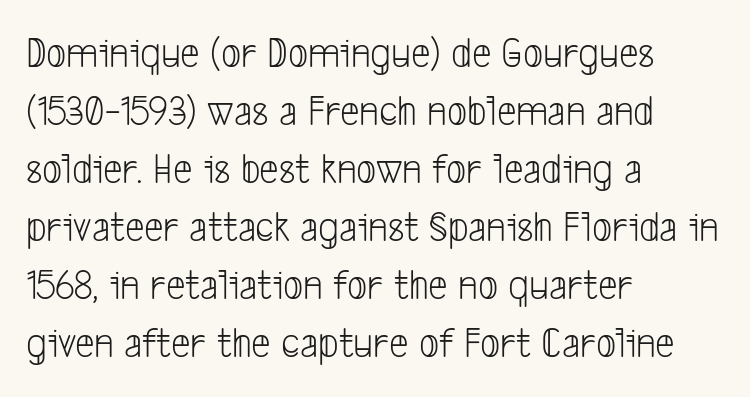
You can tell from the bare stems that sans-serif type was used. The face used here is rendered with its standard letterfit. No letter is thick-stroked: the sample isn't bold. One-word summary of the alignment: left. Spacing verdict: proportional, widths tailored to each character. Leading: standard.
